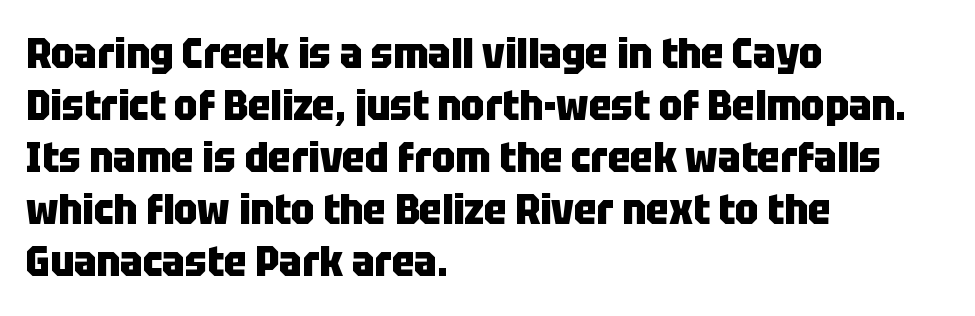
Inter-character spacing is left at the font's built-in metrics. Are there feet on the stems? There aren't — it's a sans. Descender tails drop into unmarked territory. When letters stand straight like this, we call the style roman or upright. The rendering uses natural spacing where letterforms have individual widths. This sample is left-justified, so line endings fall wherever the words run out.
